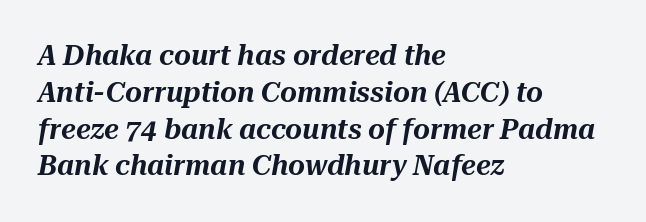
The image shows 29 px text type, italic (leaning right); set left-aligned, normal line spacing (1.27x), normal letter spacing, not underlined; medium stroke contrast and a medium x-height.
